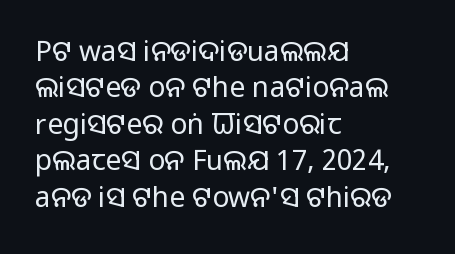
Here the designer chose a conventional face with non-uniform glyph widths. The face used here is a sans, in the tradition of grotesques and geometrics. The rendering uses a moderate line-height, typical for paragraphs. This sample uses plain, unmodified letter spacing. Clear beneath every line of the passage.
